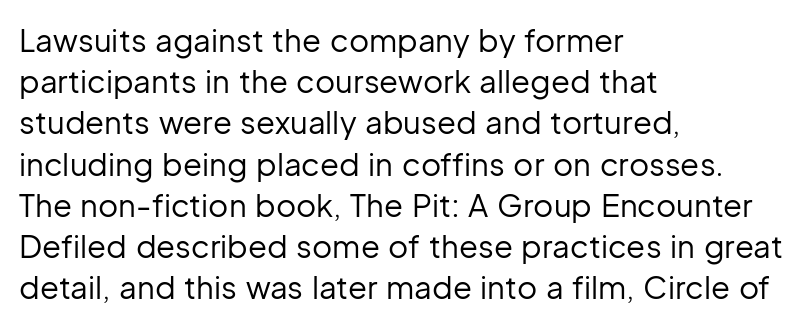
The image shows 31 px regular-weight sans-serif type, upright; set left-aligned, normal line spacing (1.33x), normal letter spacing, not underlined; low stroke contrast and a medium x-height.
